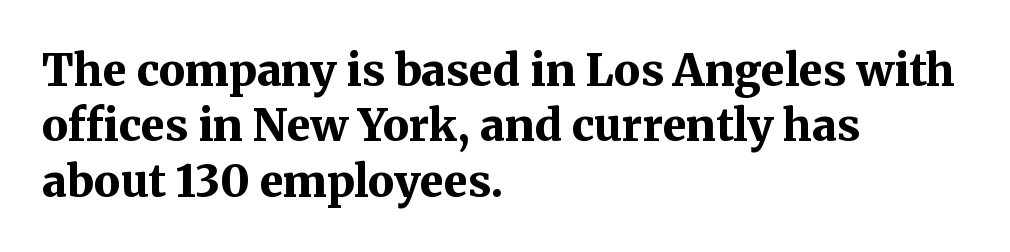
{"serif": "yes", "italic": "no", "bold": "yes", "weight": "bold", "width": "normal", "stroke_contrast": "medium", "x_height": "medium", "monospaced": "no", "underline": "no", "align": "left", "line_spacing": "normal", "line_spacing_ratio": 1.26, "letter_spacing": "normal", "letter_spacing_em": 0.0, "glyph_px": 44}
